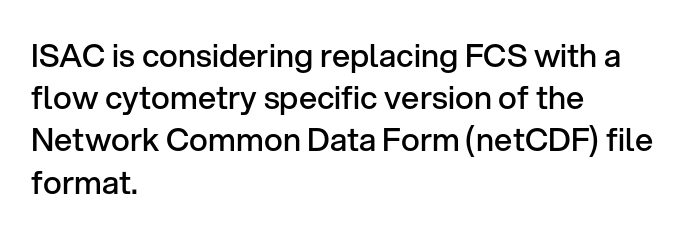
The image shows 32 px semibold sans-serif type, upright; set left-aligned, normal line spacing (1.32x), normal letter spacing, not underlined; low stroke contrast and a medium x-height.
